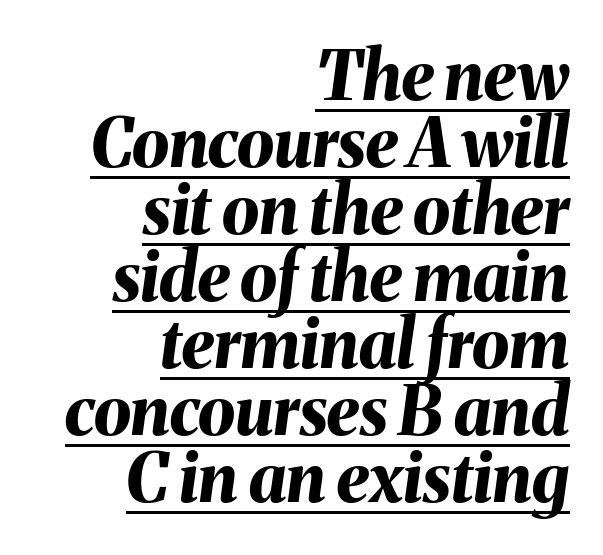
Each word holds together tightly as a unit, with standard inter-letter gaps. The lettering is marked with a stroke running underneath it. The ragged edge is on the left, which tells us the setting is flush right. The passage shown is typed in a proportional face where columns would drift.
